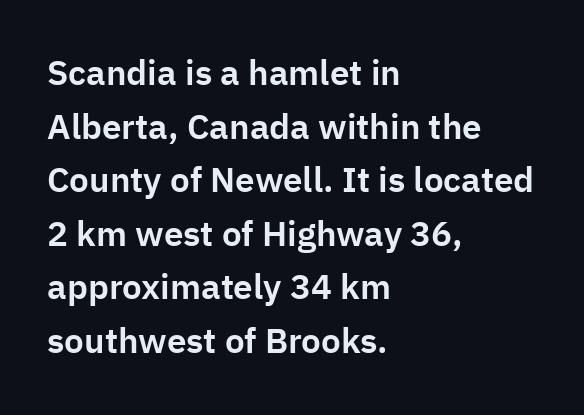
{"serif": "no", "italic": "no", "width": "normal", "stroke_contrast": "low", "x_height": "medium", "monospaced": "no", "underline": "no", "align": "left", "line_spacing": "normal", "line_spacing_ratio": 1.53, "letter_spacing": "normal", "letter_spacing_em": 0.0, "glyph_px": 35}
